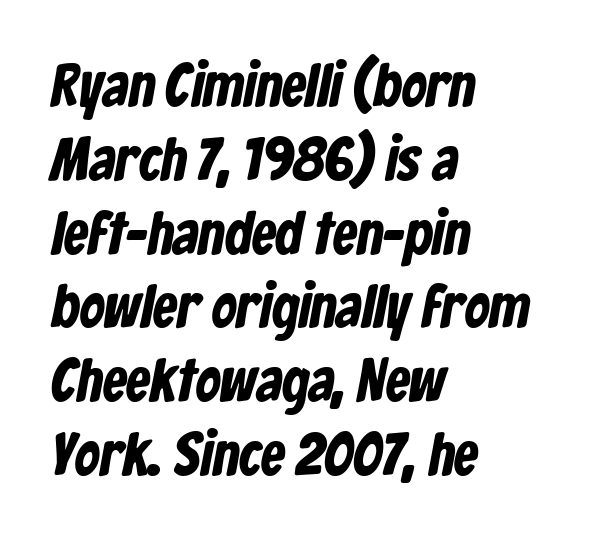
Q: Is the typeface a serif or a sans-serif typeface? A: Sans-serif.
Q: Is the text underlined? A: No.
Q: How is the paragraph aligned? A: Left-aligned.
Q: Is the spacing between letters normal or unusually wide? A: Normal.
Q: Width (condensed, normal, or wide)? A: Condensed.
Q: Stroke contrast? A: Low.
Q: x-height? A: Medium.
Q: Monospaced? A: No.
